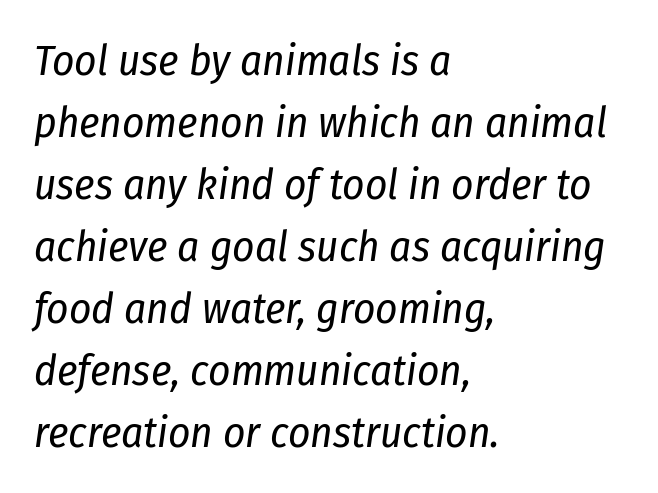
{"italic": "yes", "lean": "right", "slant_degrees": 8, "bold": "no", "weight": "regular", "width": "condensed", "stroke_contrast": "low", "x_height": "medium", "monospaced": "no", "underline": "no", "align": "left", "line_spacing": "normal", "line_spacing_ratio": 1.44, "letter_spacing": "normal", "letter_spacing_em": 0.0, "glyph_px": 43}
